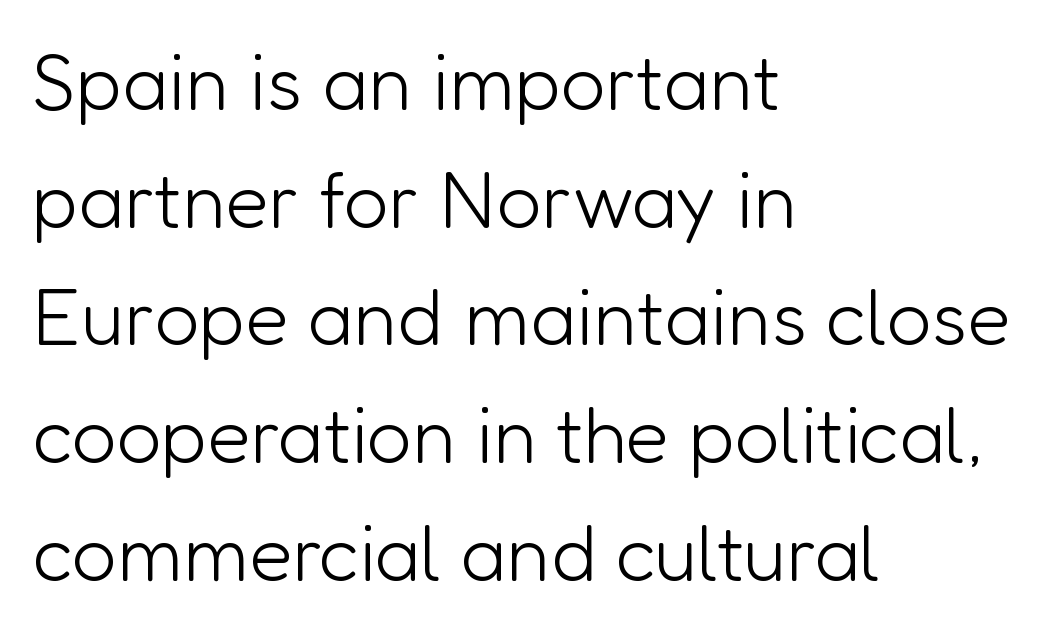
Q: Is the text bold? A: No.
Q: Is the text italic (slanted)? A: No, it is upright.
Q: Is the typeface a serif or a sans-serif typeface? A: Sans-serif.
Q: Is the text underlined? A: No.
Q: How is the paragraph aligned? A: Left-aligned.
Q: Is the spacing between letters normal or unusually wide? A: Normal.
Q: Is the spacing between lines tight, normal or loose? A: Normal.
Q: Width (condensed, normal, or wide)? A: Normal.
Q: Stroke contrast? A: Low.
Q: x-height? A: Medium.
Q: Monospaced? A: No.
